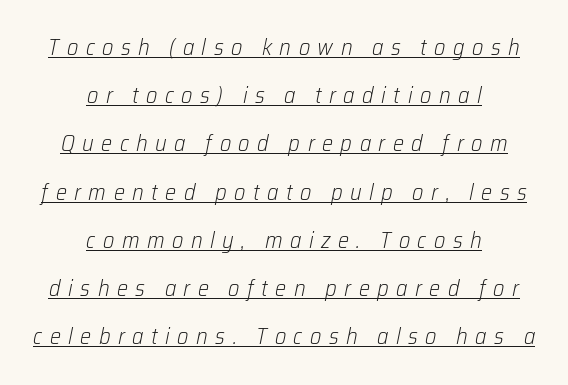
Q: Is the text bold? A: No.
Q: Is the text italic (slanted)? A: Yes, it leans right by about 12 degrees.
Q: Is the text underlined? A: Yes.
Q: How is the paragraph aligned? A: Centered.
Q: Is the spacing between letters normal or unusually wide? A: Unusually wide.
Q: Is the spacing between lines tight, normal or loose? A: Loose.
